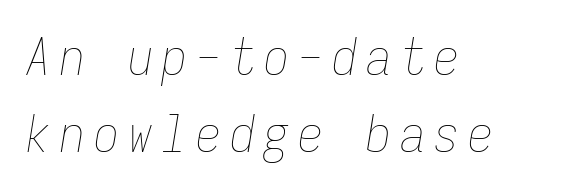
{"italic": "yes", "lean": "right", "slant_degrees": 9, "bold": "no", "weight": "thin", "width": "condensed", "stroke_contrast": "low", "x_height": "medium", "monospaced": "yes", "underline": "no", "align": "left", "line_spacing": "normal", "line_spacing_ratio": 1.55, "glyph_px": 50}
